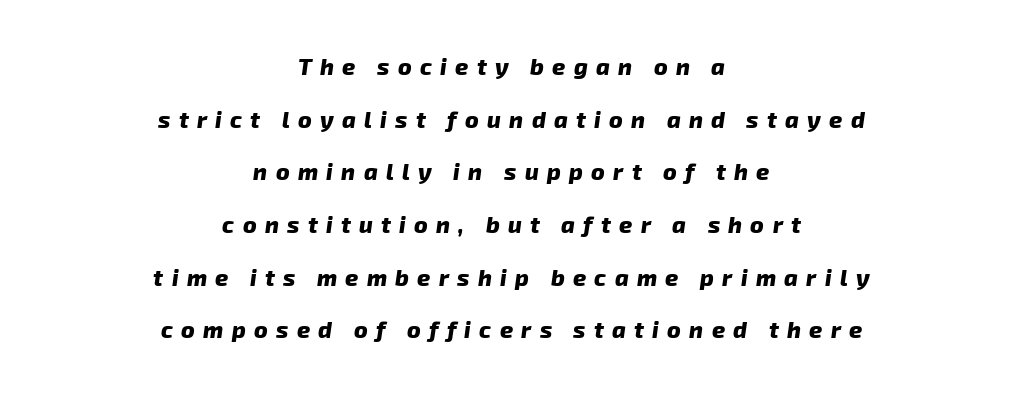
{"bold": "yes", "underline": "no", "align": "center", "line_spacing": "loose", "line_spacing_ratio": 2.29, "letter_spacing": "wide", "letter_spacing_em": 0.36, "glyph_px": 23}
